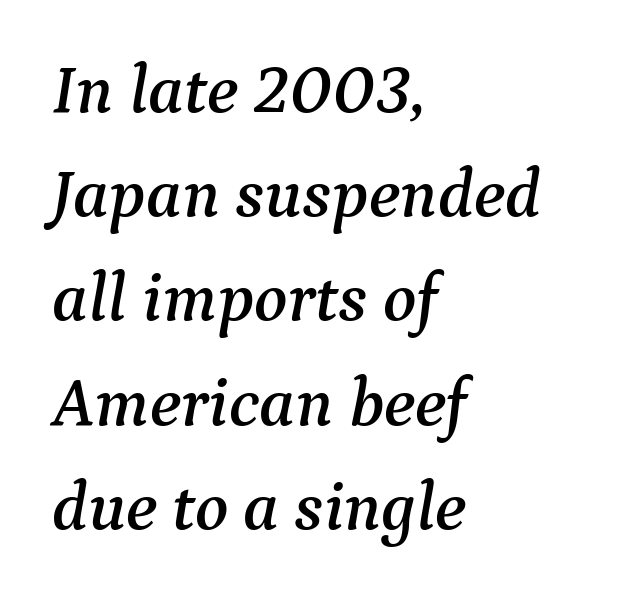
Honestly, the letter spacing is just normal — you wouldn't notice it. The letters are slanted; this is an italic face. Compared with a centered layout, this one pins lines to the left instead. Leading: standard.
